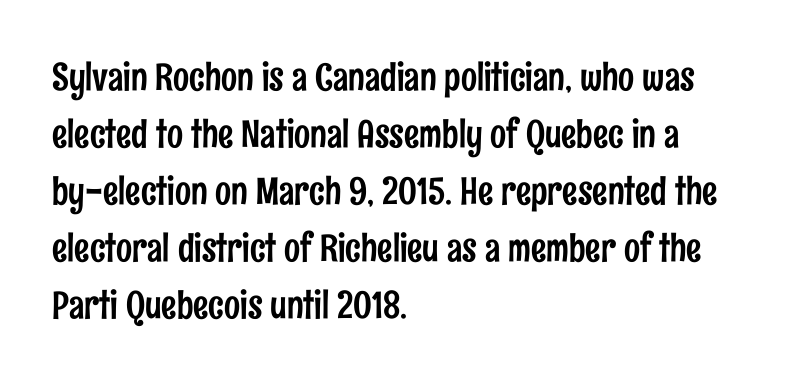
{"serif": "no", "italic": "no", "width": "condensed", "stroke_contrast": "low", "x_height": "medium", "monospaced": "no", "underline": "no", "align": "left", "line_spacing": "normal", "line_spacing_ratio": 1.5, "letter_spacing": "normal", "letter_spacing_em": 0.0, "glyph_px": 38}
